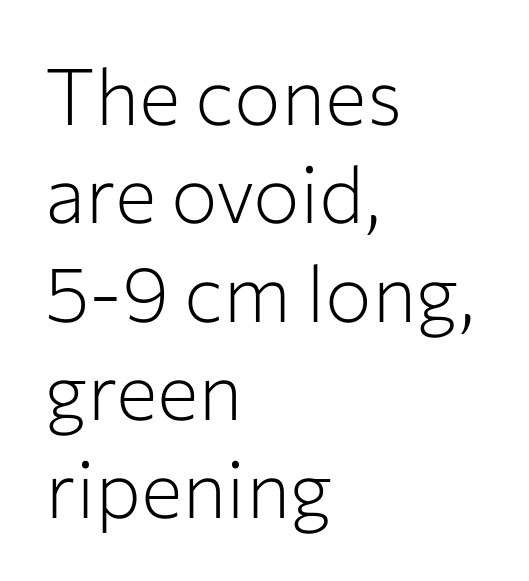
{"serif": "no", "italic": "no", "bold": "no", "weight": "light", "width": "normal", "stroke_contrast": "low", "x_height": "medium", "monospaced": "no", "underline": "no", "align": "left", "line_spacing": "normal", "line_spacing_ratio": 1.26, "letter_spacing": "normal", "letter_spacing_em": 0.0, "glyph_px": 78}
